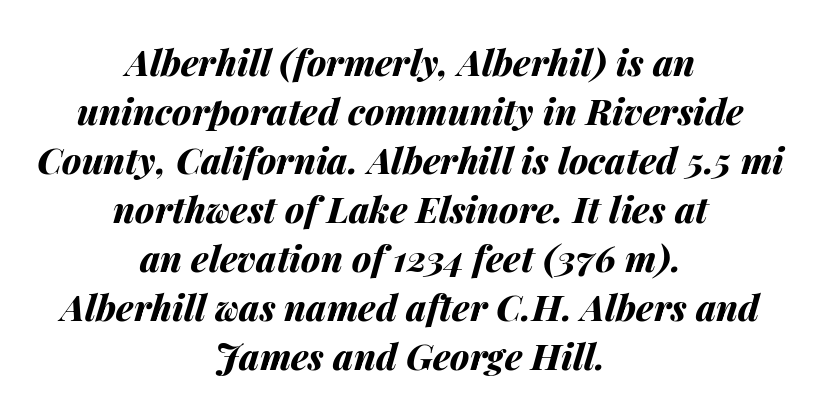
The lines sit at an ordinary, default distance from one another. Looks like regular typesetting: each glyph gets only the width it needs. These lines are centered, leaving both edges ragged. Nobody drew a line under any word here.
